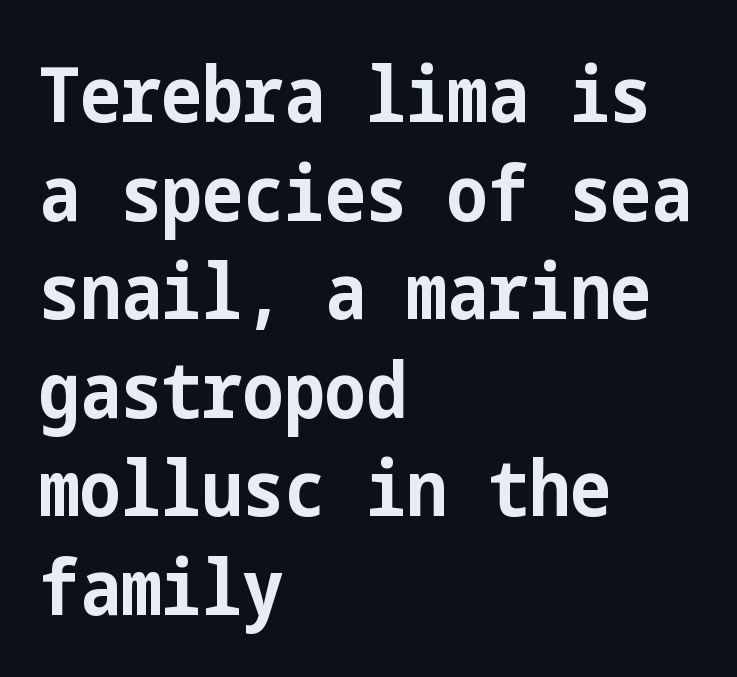
Tall strokes in this sample are plumb rather than angled. One-word summary of the alignment: left. The passage shown is emphatically bold. The zone under the glyphs is completely vacant. The font family rendered here belongs to the sans-serif group.
